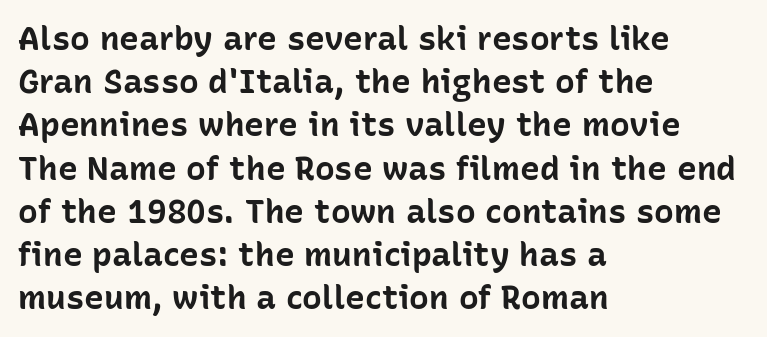
Observe the absence of serifs on each vertical stroke in this sample. Default kerning and tracking; the words read as compact shapes. Each letter keeps its own natural width here, so spacing adapts to shape. Heavy, bold letterforms.
